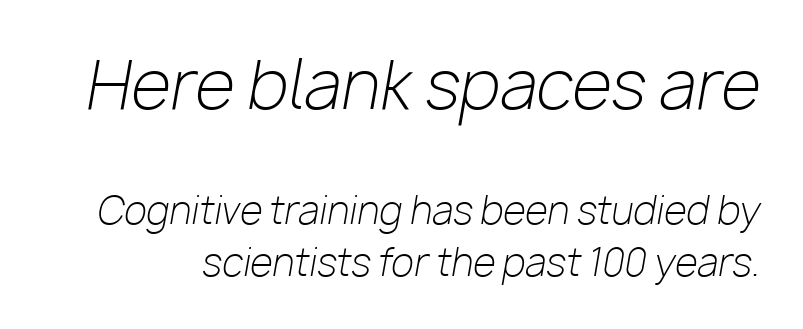
{"italic": "yes", "lean": "right", "slant_degrees": 10, "bold": "no", "weight": "light", "width": "normal", "stroke_contrast": "low", "x_height": "medium", "monospaced": "no", "underline": "no", "line_spacing": "normal", "line_spacing_ratio": 1.4, "letter_spacing": "normal", "letter_spacing_em": 0.0, "larger_block": "first", "size_ratio": 1.76, "glyph_px": 65}
